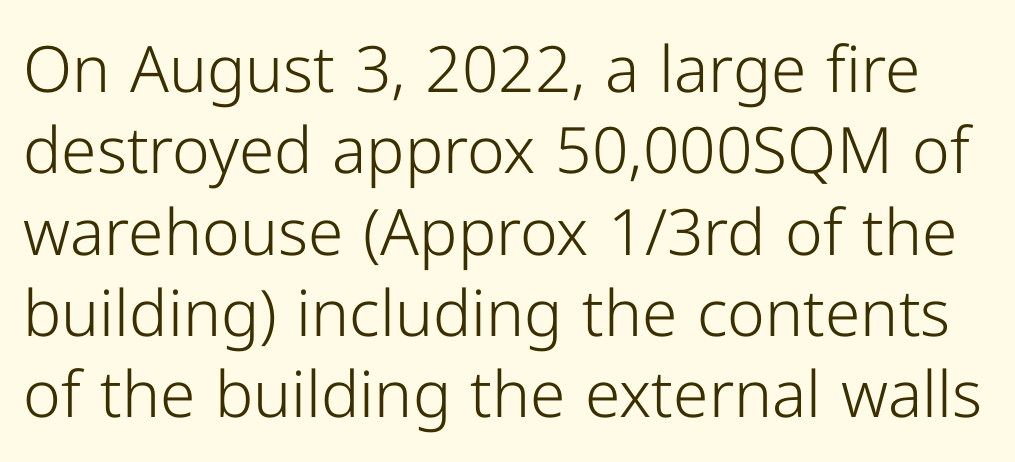
Q: Is the text bold? A: No.
Q: Is the text italic (slanted)? A: No, it is upright.
Q: Is the typeface a serif or a sans-serif typeface? A: Sans-serif.
Q: Is the text underlined? A: No.
Q: Is the spacing between letters normal or unusually wide? A: Normal.
Q: Is the spacing between lines tight, normal or loose? A: Normal.
Q: Width (condensed, normal, or wide)? A: Normal.
Q: Stroke contrast? A: Low.
Q: x-height? A: Medium.
Q: Monospaced? A: No.
